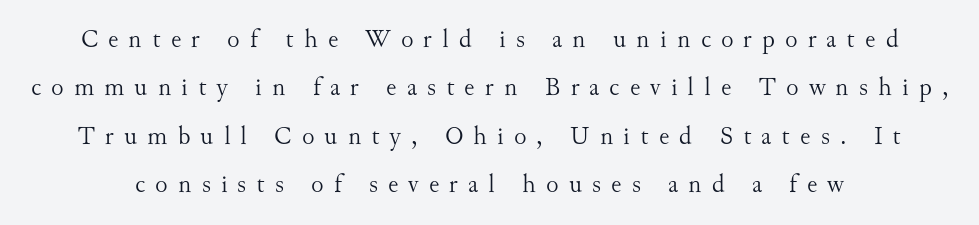
The image shows 26 px text type, upright; set line spacing 1.86x, unusually wide letter spacing (+0.39 em), not underlined.
